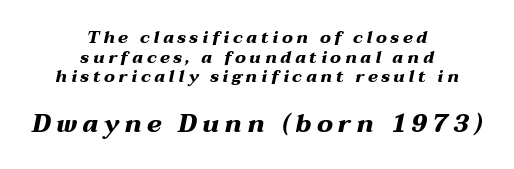
{"italic": "yes", "lean": "right", "slant_degrees": 12, "bold": "yes", "underline": "no", "align": "center", "line_spacing": "tight", "line_spacing_ratio": 1.15, "letter_spacing": "wide", "letter_spacing_em": 0.21, "larger_block": "second", "size_ratio": 1.47, "glyph_px": 25}
